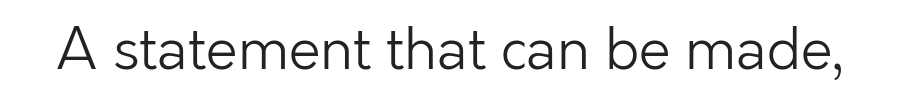
Ascenders rise straight up at ninety degrees. The area under the type is left untouched. Do the characters align in a grid? No, the font is proportional. This sample uses plain, unmodified letter spacing. Classification — sans serif. The passage shown is not bold in any degree.
